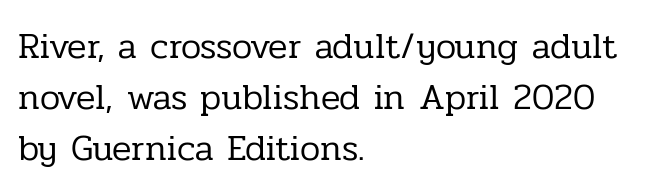
The image shows 36 px regular-weight serif type, upright; set left-aligned, normal line spacing (1.42x), normal letter spacing, not underlined; low stroke contrast and a medium x-height.
